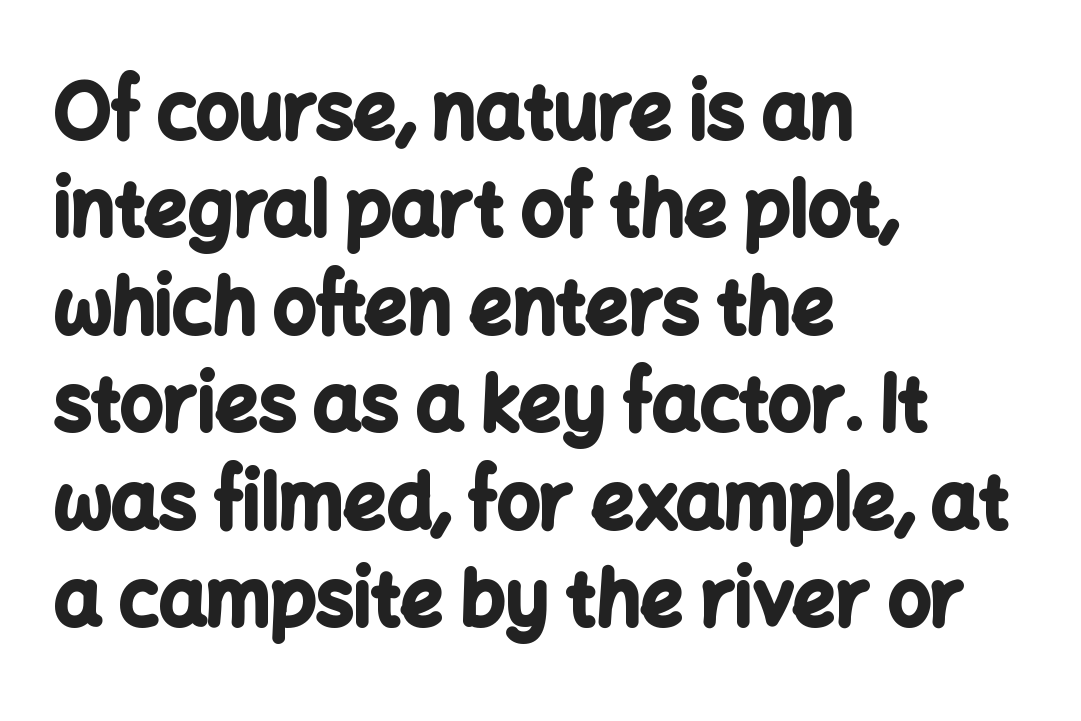
Q: Is the text bold? A: Yes.
Q: Is the text italic (slanted)? A: No, it is upright.
Q: Is the typeface a serif or a sans-serif typeface? A: Sans-serif.
Q: Is the text underlined? A: No.
Q: How is the paragraph aligned? A: Left-aligned.
Q: Is the spacing between letters normal or unusually wide? A: Normal.
Q: Is the spacing between lines tight, normal or loose? A: Normal.
Q: Width (condensed, normal, or wide)? A: Normal.
Q: Stroke contrast? A: Low.
Q: x-height? A: Medium.
Q: Monospaced? A: No.
